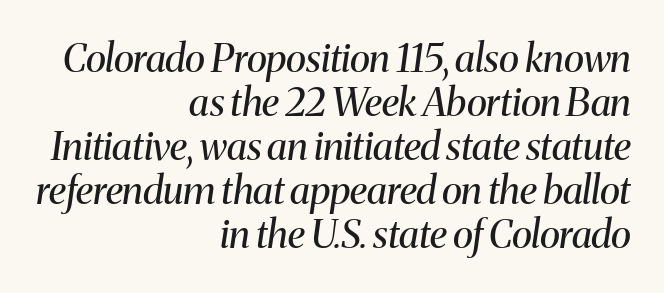
{"serif": "yes", "italic": "yes", "lean": "right", "slant_degrees": 8, "bold": "no", "weight": "regular", "width": "normal", "stroke_contrast": "medium", "x_height": "medium", "monospaced": "no", "underline": "no", "align": "right", "line_spacing": "tight", "line_spacing_ratio": 1.13, "letter_spacing": "normal", "letter_spacing_em": 0.0, "glyph_px": 39}
